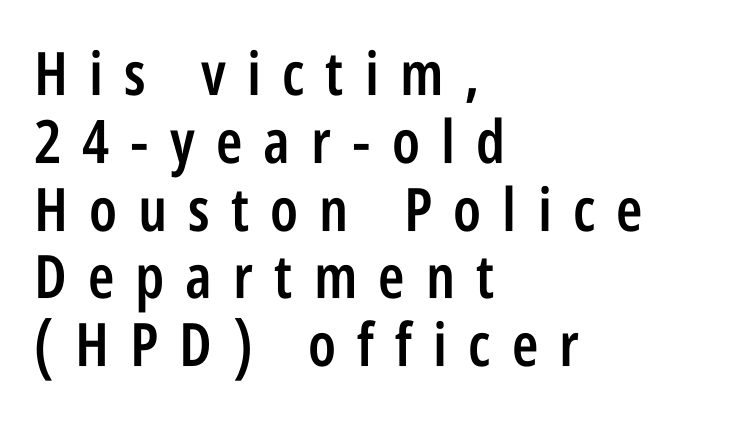
There is plenty of visible air inserted between adjacent glyphs. Unlike a traditional serif, this face leaves its strokes unadorned. Students, this is semibold: more ink than regular, less than bold. Honestly, there is no underline to notice here at all.
